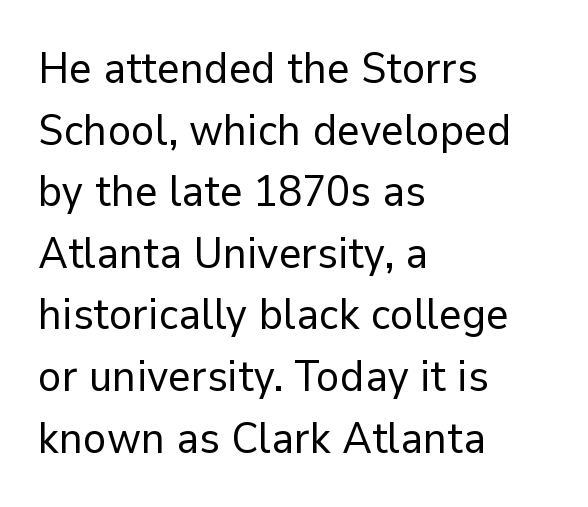
The image shows 44 px regular-weight sans-serif type, upright; set left-aligned, normal line spacing (1.4x), normal letter spacing, not underlined; low stroke contrast and a medium x-height.
